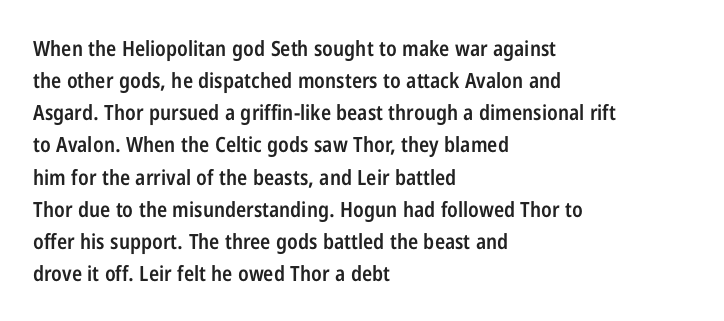
{"italic": "no", "bold": "semi", "underline": "no", "align": "left", "line_spacing": "normal", "line_spacing_ratio": 1.53, "letter_spacing": "normal", "letter_spacing_em": 0.0, "glyph_px": 21}
